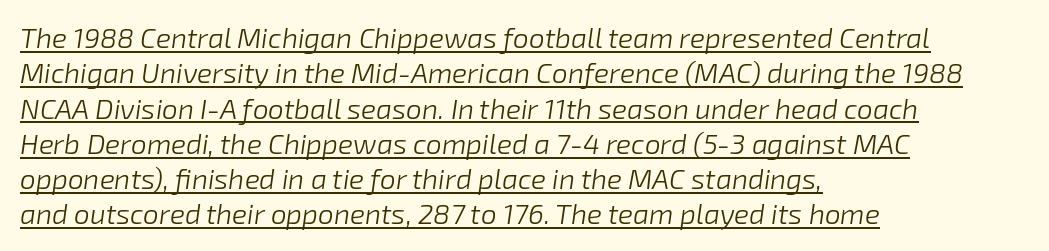
Slanted lettering throughout. These lines are rendered in a variable-pitch font. Line beginnings align vertically; line endings do not. Summary of weight: not heavy and not bold.
